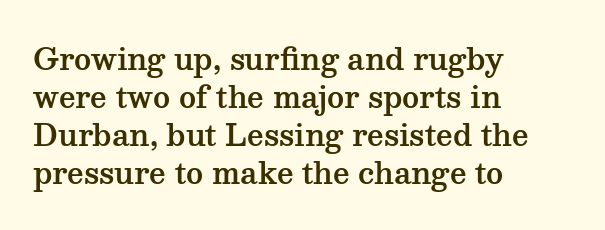
The image shows 29 px wide serif type, upright; set left-aligned, normal line spacing (1.31x), normal letter spacing, not underlined; medium stroke contrast and a medium x-height.
